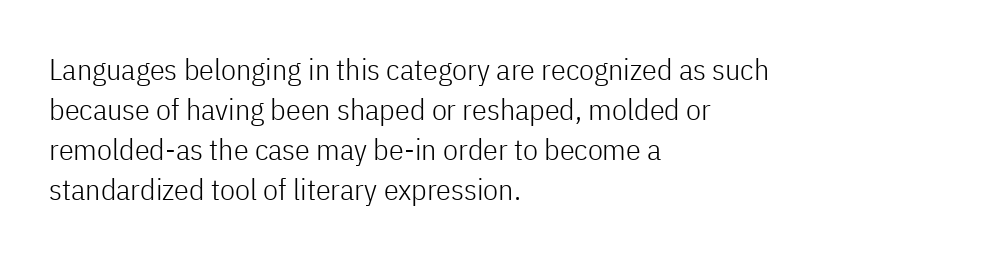
The image shows 30 px light, condensed sans-serif type, upright; set left-aligned, normal line spacing (1.33x), normal letter spacing, not underlined; low stroke contrast and a medium x-height.
